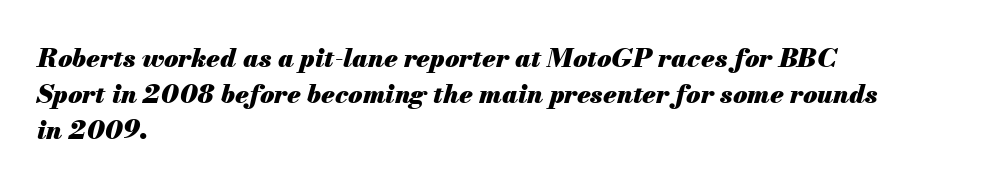
Q: Is the text bold? A: Yes.
Q: Is the text italic (slanted)? A: Yes, it leans right by about 13 degrees.
Q: Is the text underlined? A: No.
Q: How is the paragraph aligned? A: Left-aligned.
Q: Is the spacing between letters normal or unusually wide? A: Normal.
Q: Is the spacing between lines tight, normal or loose? A: Normal.
